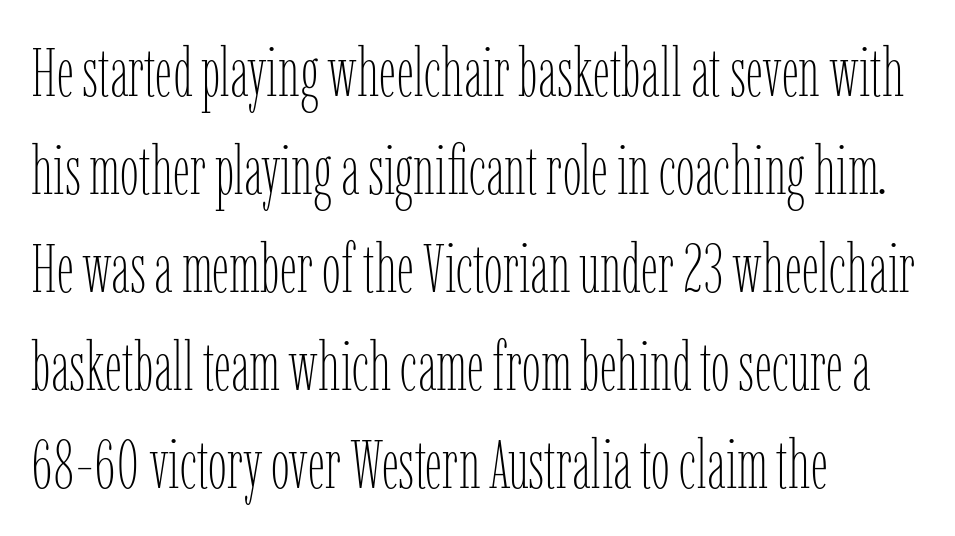
Q: Is the text bold? A: No.
Q: Is the text italic (slanted)? A: No, it is upright.
Q: Is the text underlined? A: No.
Q: How is the paragraph aligned? A: Left-aligned.
Q: Is the spacing between letters normal or unusually wide? A: Normal.
Q: Is the spacing between lines tight, normal or loose? A: Normal.
Q: Width (condensed, normal, or wide)? A: Condensed.
Q: Stroke contrast? A: Low.
Q: x-height? A: Medium.
Q: Monospaced? A: No.
